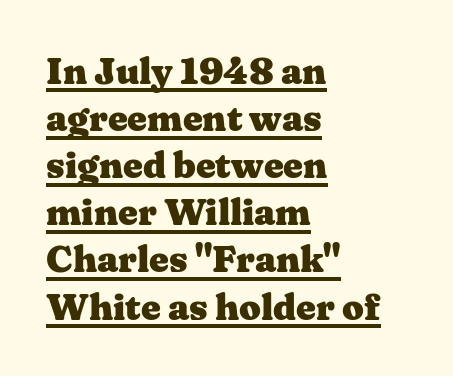
The image shows 38 px heavy, wide serif type, upright; set left-aligned, line spacing 1.24x, normal letter spacing, underlined; medium stroke contrast and a medium x-height.
